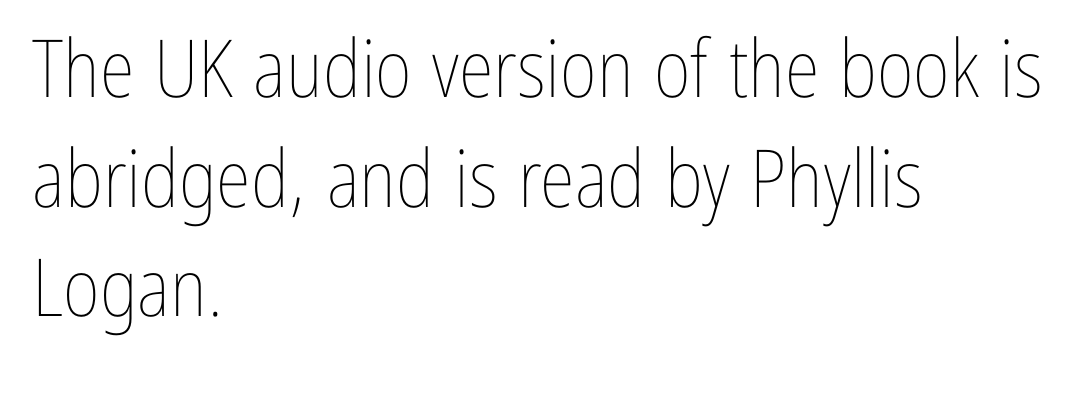
Q: Is the text bold? A: No.
Q: Is the text italic (slanted)? A: No, it is upright.
Q: Is the text underlined? A: No.
Q: How is the paragraph aligned? A: Left-aligned.
Q: Is the spacing between letters normal or unusually wide? A: Normal.
Q: Is the spacing between lines tight, normal or loose? A: Normal.
Q: Width (condensed, normal, or wide)? A: Condensed.
Q: Stroke contrast? A: Low.
Q: x-height? A: Medium.
Q: Monospaced? A: No.
